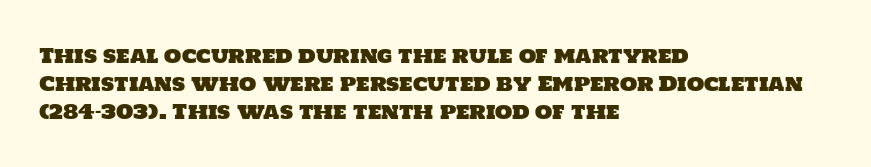
{"underline": "no", "align": "left", "line_spacing": "normal", "line_spacing_ratio": 1.4, "letter_spacing": "normal", "letter_spacing_em": 0.0, "glyph_px": 20}
